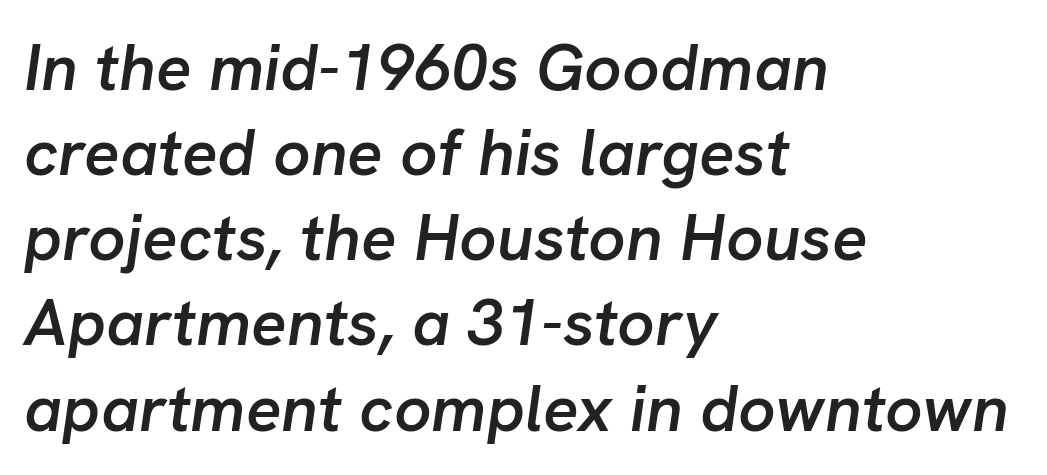
The image shows 66 px semibold type, italic (leaning right); set left-aligned, normal line spacing (1.29x), normal letter spacing, not underlined; low stroke contrast and a medium x-height.
